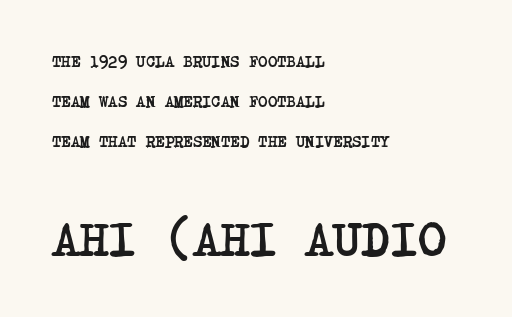
{"serif": "yes", "bold": "yes", "weight": "semibold", "width": "condensed", "stroke_contrast": "low", "x_height": "large", "underline": "no", "align": "left", "line_spacing": "loose", "line_spacing_ratio": 2.49, "letter_spacing": "normal", "letter_spacing_em": 0.0, "larger_block": "second", "size_ratio": 3.0, "glyph_px": 48}
